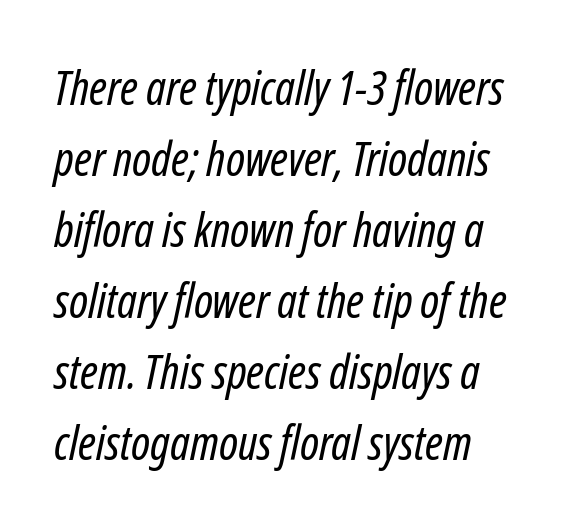
Students, note that the glyphs here touch the page at normal intervals. Type without underlining. Posture: slanted. Do the characters align in a grid? No, the font is proportional. Whoever set this chose a conventional vertical rhythm.
